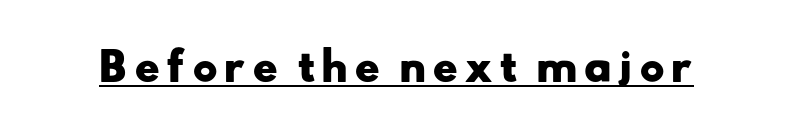
{"serif": "no", "bold": "yes", "weight": "heavy", "width": "wide", "stroke_contrast": "low", "x_height": "small", "monospaced": "no", "underline": "yes", "glyph_px": 38}
